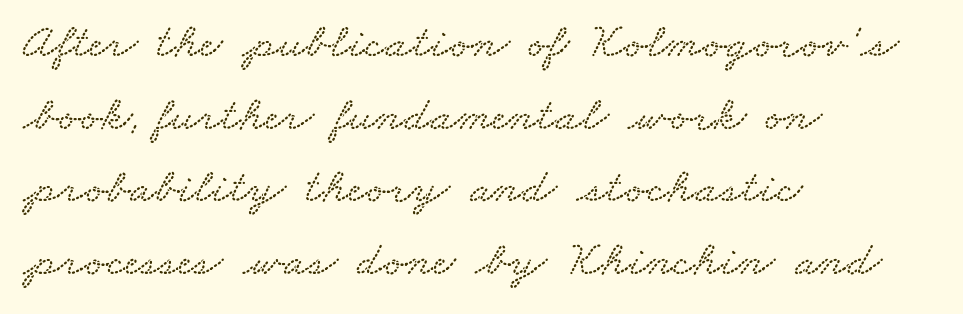
Characters follow at the spacing the type designer built in. The rendering uses natural spacing where letterforms have individual widths. These lines are set flush left with a ragged right edge. The rows are spaced the way most documents space them.
